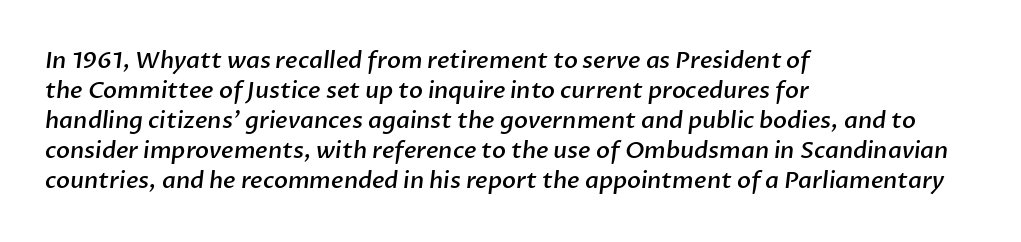
The image shows 23 px text type; set left-aligned, normal line spacing (1.3x), normal letter spacing, not underlined.
